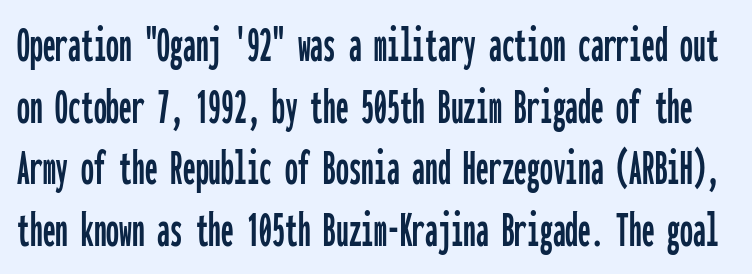
The image shows 51 px condensed sans-serif type, upright, monospaced; set line spacing 1.21x, normal letter spacing, not underlined; low stroke contrast and a medium x-height.
